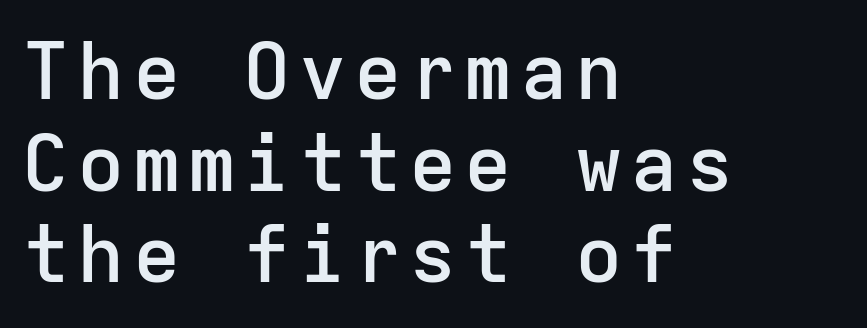
Unlike italic type, these characters show no tilt at all. Here the designer chose a console-style face with uniform glyph widths. The gap between lines stays unmarked. Semibold letterforms, between regular and bold. Is this a sans? Yes — the strokes have no serifs. All the whitespace from short lines collects on the right.
